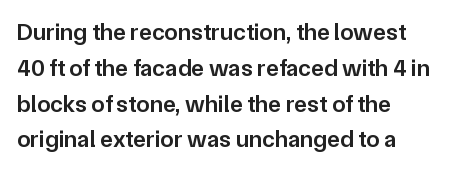
On the weight axis this lands at semibold, roughly 600. The rendering uses a moderate line-height, typical for paragraphs. Any mark beneath the type? The region is blank. Tracking here is standard; glyphs follow each other at the usual distance.
